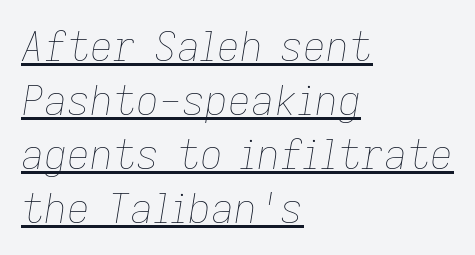
The image shows 40 px thin type, italic (leaning right); set left-aligned, normal line spacing (1.35x), normal letter spacing, underlined; low stroke contrast and a medium x-height.
